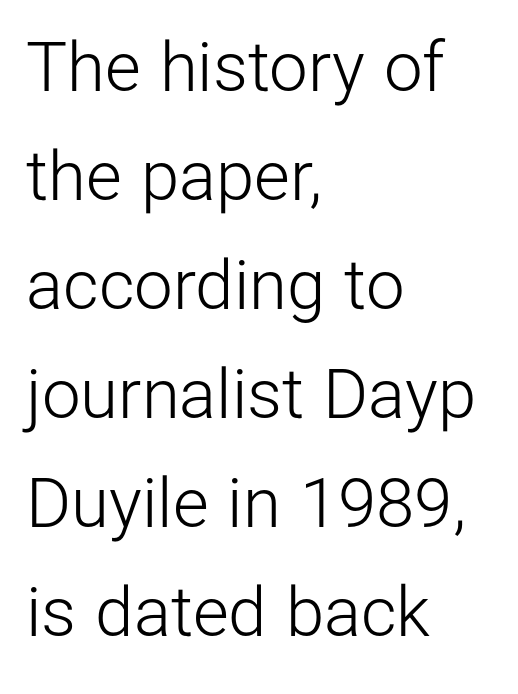
The image shows 69 px light sans-serif type, upright; set left-aligned, normal line spacing (1.58x), normal letter spacing, not underlined; low stroke contrast and a medium x-height.
